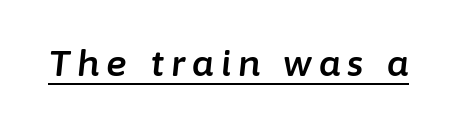
The line texture is sparse and dotted thanks to wide tracking. Would a proofreader flag this as italicized? Yes. This is underlined copy, the kind a proofreader might mark for attention. A typesetter would call this proportional, since set widths differ per character.
